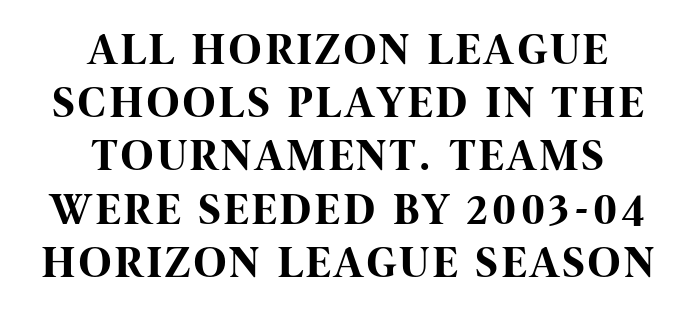
The baseline area is clear. Grotesque or geometric, the face here clearly has no serifs. Looks like regular typesetting: each glyph gets only the width it needs. The rendering positions every line midway between the sides.
